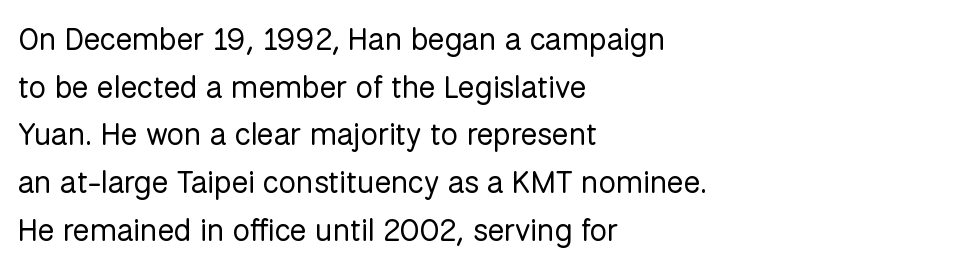
{"serif": "no", "italic": "no", "bold": "no", "weight": "regular", "width": "normal", "stroke_contrast": "low", "x_height": "medium", "monospaced": "no", "underline": "no", "align": "left", "line_spacing": "normal", "line_spacing_ratio": 1.54, "letter_spacing": "normal", "letter_spacing_em": 0.0, "glyph_px": 31}
